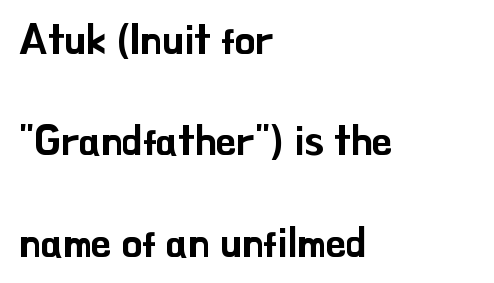
{"serif": "no", "italic": "no", "width": "normal", "stroke_contrast": "low", "x_height": "small", "monospaced": "no", "underline": "no", "align": "left", "line_spacing": "loose", "line_spacing_ratio": 2.47, "letter_spacing": "normal", "letter_spacing_em": 0.0, "glyph_px": 41}
